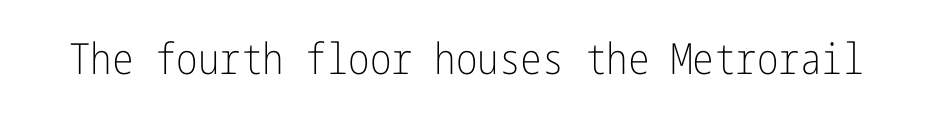
The image shows 43 px light, condensed sans-serif type, upright; set normal letter spacing, not underlined; low stroke contrast and a medium x-height.
